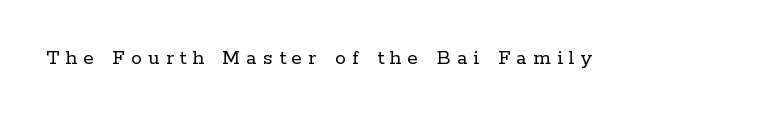
The image shows 22 px text type, upright; set unusually wide letter spacing (+0.28 em), not underlined.
